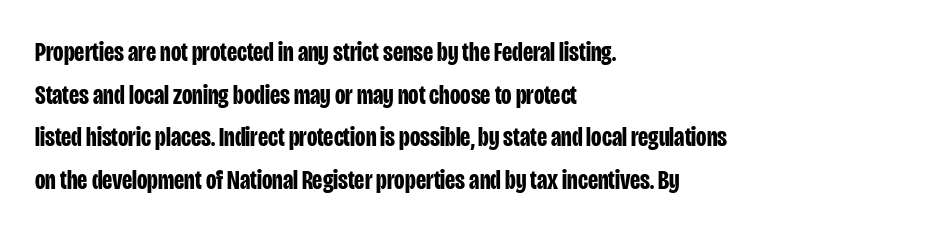
The image shows 27 px bold type, upright; set left-aligned, normal line spacing (1.58x), normal letter spacing, not underlined.
